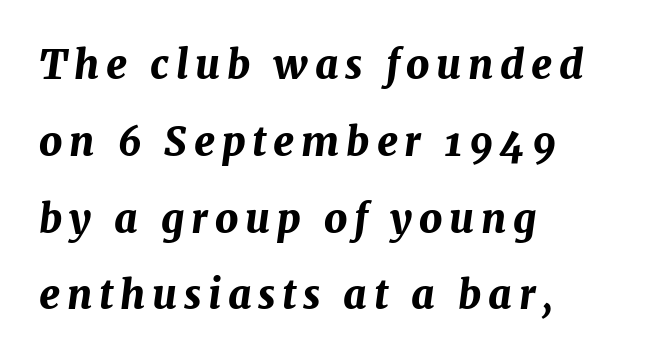
The paragraph shown leans on its left margin. You can tell it's italic because the verticals aren't actually vertical. Is this a fixed-width face? No — the glyphs have proportional, varying widths. Underlining? Definitely not there. The face used here has the dense, thick strokes of a bold. Rows of type keep a wide berth in the vertical direction.
